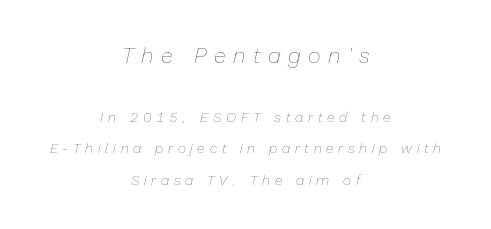
Line starts and ends both wander, symmetrically. Line spacing here is loose. No heavy texture on the line: the type isn't bold. These lines were composed using italics.
